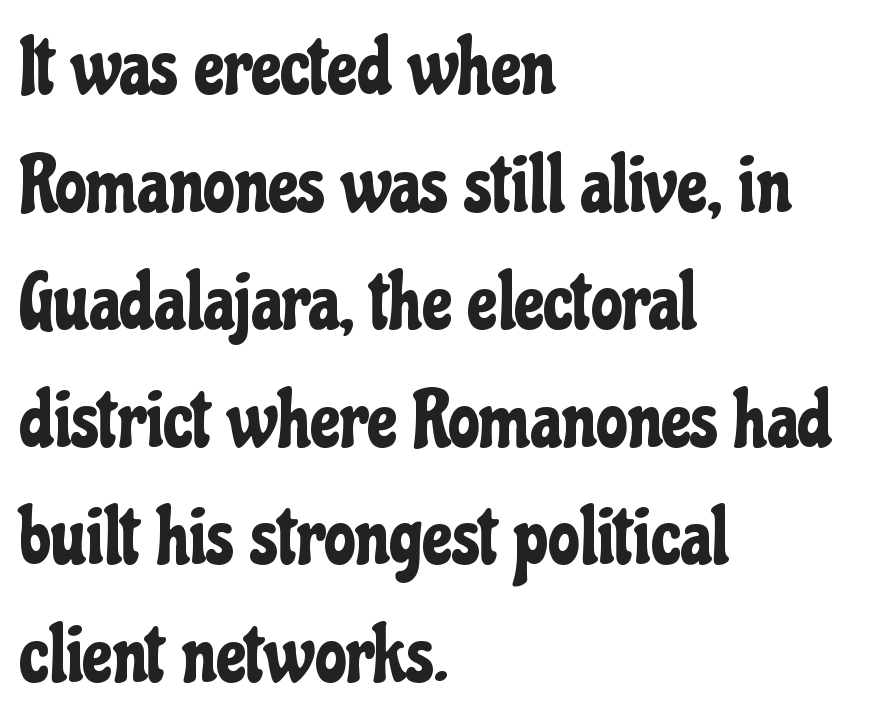
Nope, no serifs anywhere on these letters. Does the copy run flush right? No — it runs flush left. Words float on clear page, feet unadorned. The lettering stays uniformly vertical, giving the passage a roman look.
